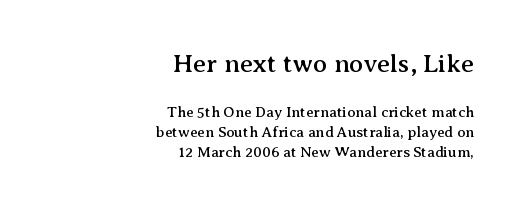
The image shows 26 px text type, upright; set right-aligned, normal line spacing (1.32x), normal letter spacing, not underlined; the first (top) block is 1.73x larger.
